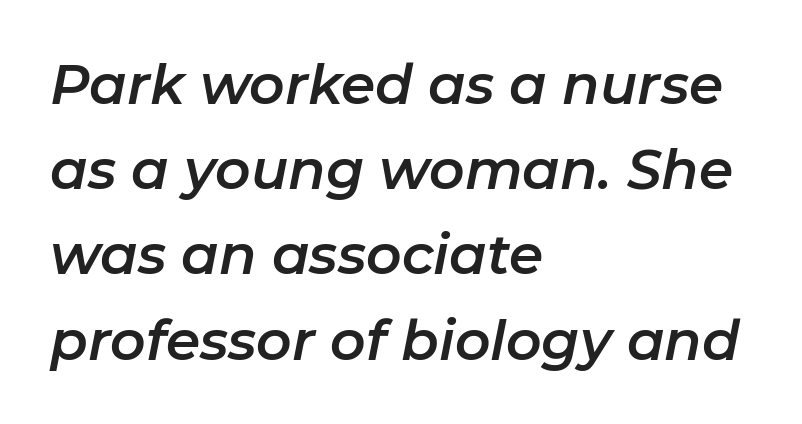
The image shows 55 px text type, italic (leaning right); set left-aligned, normal line spacing (1.55x), normal letter spacing, not underlined; low stroke contrast and a medium x-height.
